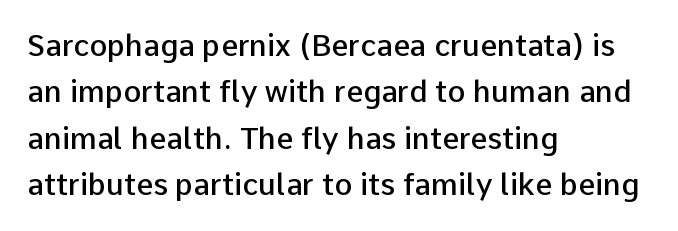
{"serif": "no", "italic": "no", "bold": "semi", "weight": "semibold", "width": "normal", "stroke_contrast": "low", "x_height": "medium", "monospaced": "no", "underline": "no", "align": "left", "line_spacing": "normal", "line_spacing_ratio": 1.55, "letter_spacing": "normal", "letter_spacing_em": 0.0, "glyph_px": 30}
